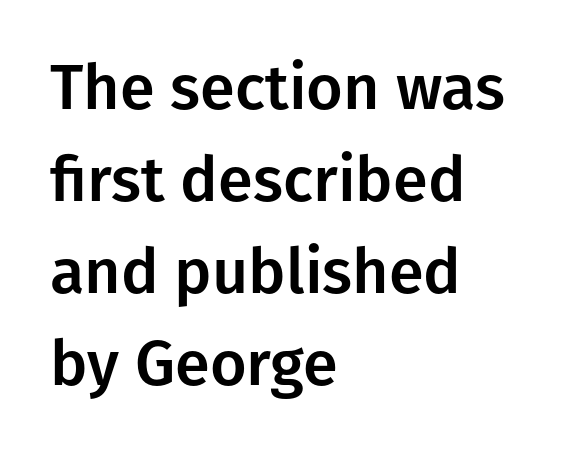
The image shows 63 px sans-serif type, upright; set left-aligned, normal line spacing (1.46x), normal letter spacing, not underlined; low stroke contrast and a medium x-height.
